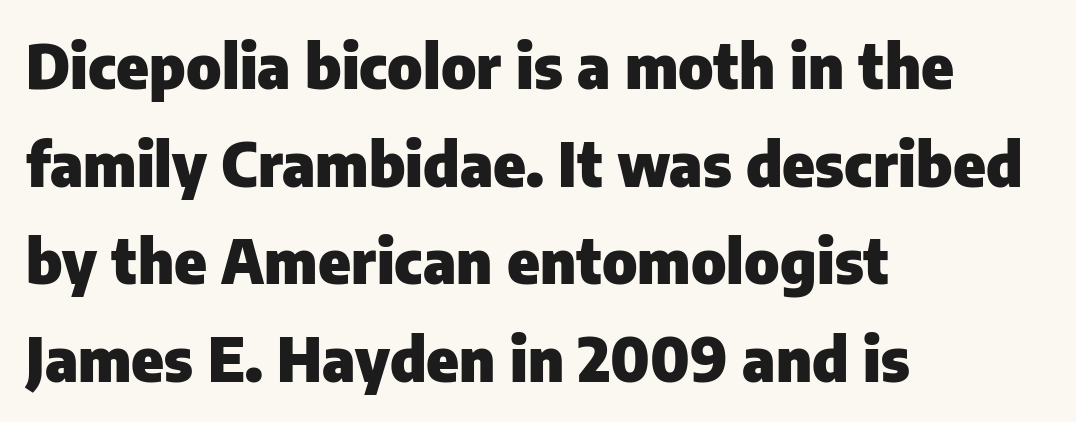
The image shows 61 px heavy sans-serif type, upright; set left-aligned, normal line spacing (1.6x), normal letter spacing, not underlined; low stroke contrast and a medium x-height.
